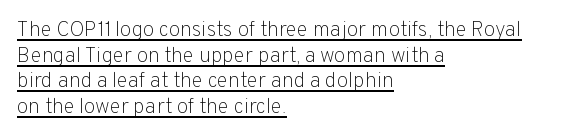
{"italic": "no", "bold": "no", "underline": "yes", "align": "left", "line_spacing_ratio": 1.22, "letter_spacing": "normal", "letter_spacing_em": 0.0, "glyph_px": 21}
